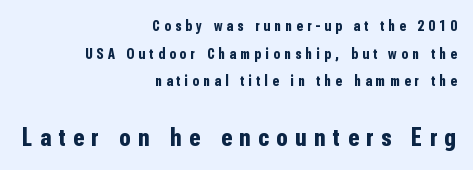
{"italic": "no", "bold": "yes", "underline": "no", "align": "right", "line_spacing_ratio": 1.84, "letter_spacing": "wide", "letter_spacing_em": 0.29, "larger_block": "second", "size_ratio": 1.73, "glyph_px": 26}
